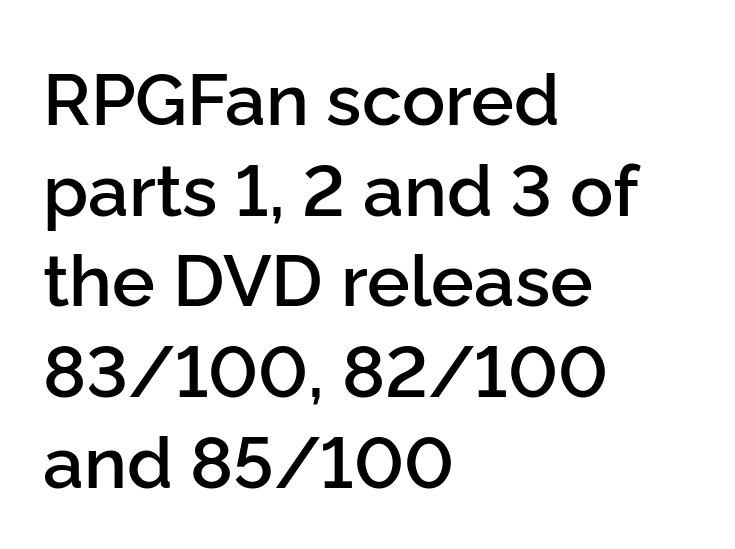
{"serif": "no", "italic": "no", "bold": "semi", "weight": "semibold", "width": "normal", "stroke_contrast": "low", "x_height": "medium", "monospaced": "no", "underline": "no", "align": "left", "line_spacing": "normal", "line_spacing_ratio": 1.26, "letter_spacing": "normal", "letter_spacing_em": 0.0, "glyph_px": 72}
